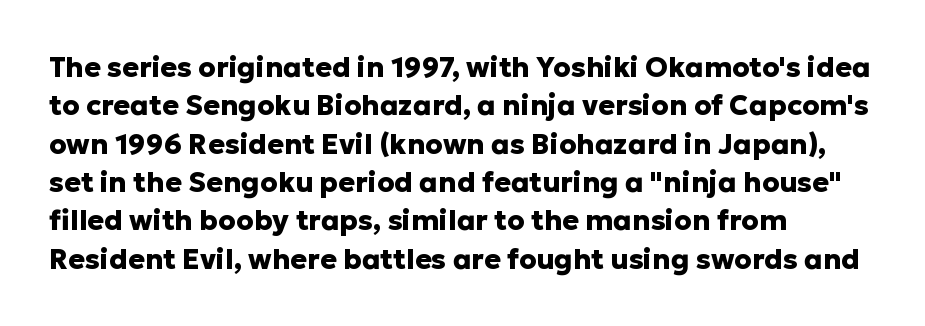
{"serif": "no", "italic": "no", "bold": "yes", "weight": "heavy", "width": "normal", "stroke_contrast": "low", "x_height": "medium", "monospaced": "no", "underline": "no", "align": "left", "line_spacing": "normal", "line_spacing_ratio": 1.37, "letter_spacing": "normal", "letter_spacing_em": 0.0, "glyph_px": 28}
